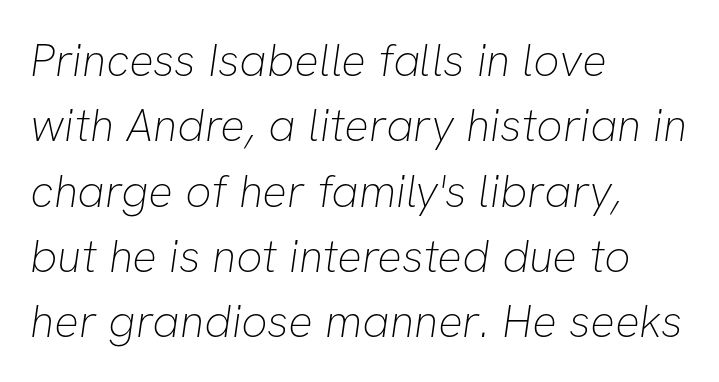
What's the leading like? Ordinary, nothing unusual. On a weight scale, this lands at 450 or below. Is this a fixed-width face? No — the glyphs have proportional, varying widths. The paragraph shown leans on its left margin. Look at the tracking — it's just the regular setting, nothing added. This rendering employs a face without finishing strokes, i.e., a sans-serif.
